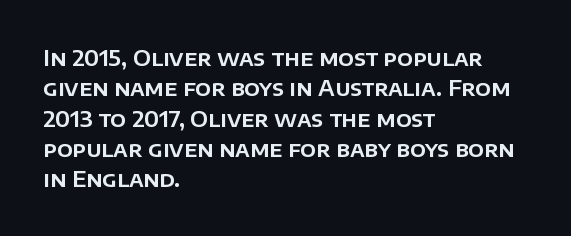
The image shows 22 px text type, upright; set left-aligned, normal line spacing (1.38x), normal letter spacing, not underlined.
